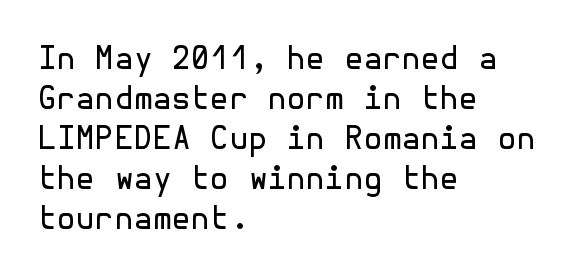
Nothing heavy about these letters — not bold at all. Examine the stroke ends and you'll find no serifs. The compositor pushed each line to the left boundary. Baseline-to-baseline distance is the conventional proportion of letter height. Posture: straight, roman, zero tilt. Any mark beneath the type? The region is blank.
